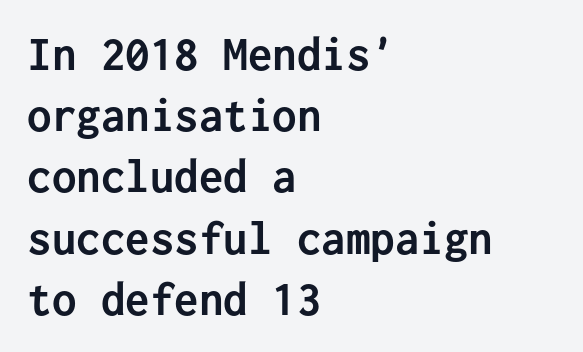
The image shows 49 px semibold sans-serif type, upright, monospaced; set left-aligned, normal line spacing (1.25x), normal letter spacing, not underlined; low stroke contrast and a medium x-height.
